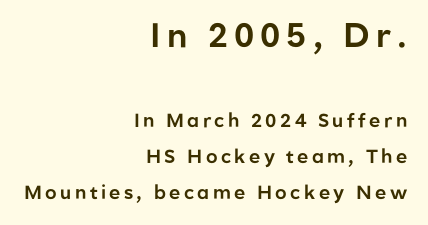
Anything drawn beneath the words? Only blank space. Alignment: flush right. The typography opts for an upright posture over an oblique one. Larger block? The one above; the one below is distinctly smaller. In terms of letterform style, serifs are entirely absent. Looks like regular typesetting: each glyph gets only the width it needs.
